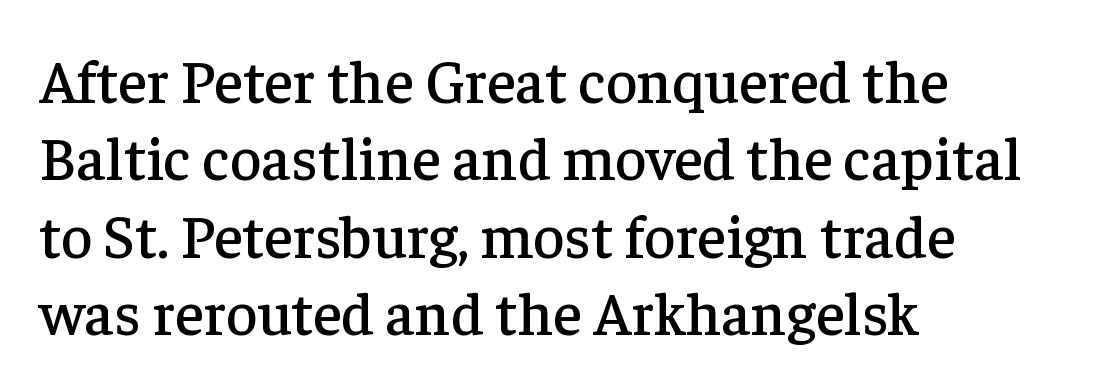
Beneath every word, the page is bare. The font's upright variant was chosen for this text. The letters advance in unequal steps, a hallmark of proportional type. Old-style or modern, the face here clearly has serifs. These lines are set flush left with a ragged right edge. The letterforms sit shoulder to shoulder at normal distance.
